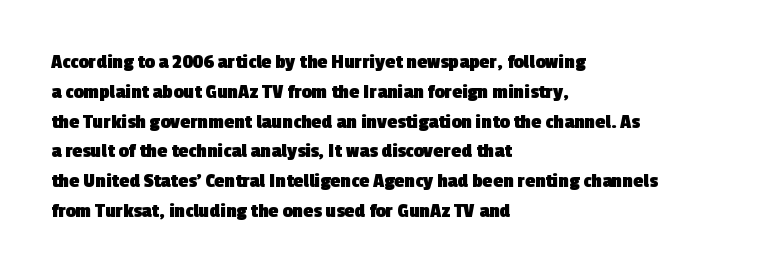
Q: Is the text bold? A: Yes.
Q: Is the text underlined? A: No.
Q: How is the paragraph aligned? A: Left-aligned.
Q: Is the spacing between letters normal or unusually wide? A: Normal.
Q: Is the spacing between lines tight, normal or loose? A: Normal.
